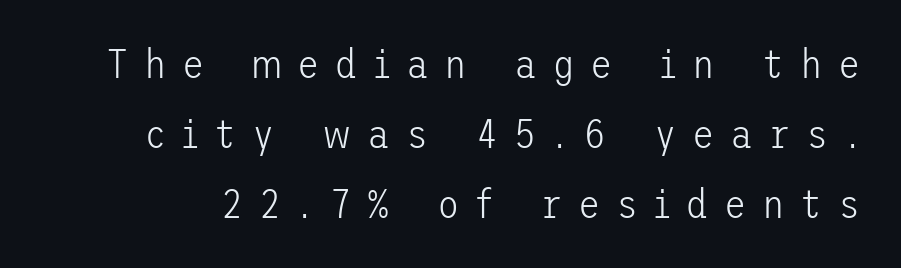
The image shows 41 px light sans-serif type, upright; set line spacing 1.71x, unusually wide letter spacing (+0.38 em), not underlined; low stroke contrast and a medium x-height.
